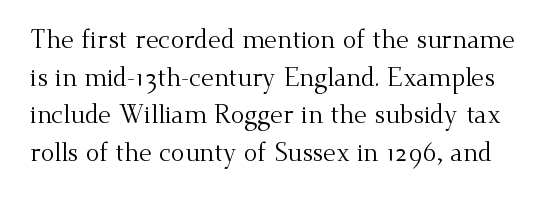
The image shows 25 px text type, upright; set normal line spacing (1.51x), normal letter spacing, not underlined.
